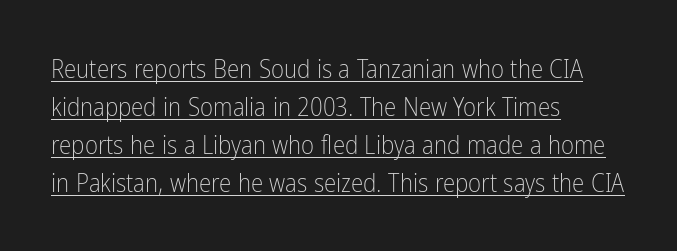
The image shows 25 px text type, upright; set left-aligned, normal line spacing (1.52x), normal letter spacing, underlined.
